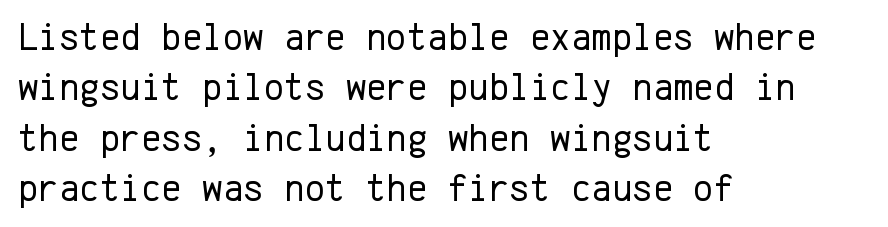
Look at the bottom of the vertical strokes: they stop flat, with no serifs. Lines of text with bare space underneath. Vertical strokes here are truly vertical. These lines are rendered in a fixed-pitch font. The letterforms sit shoulder to shoulder at normal distance.
